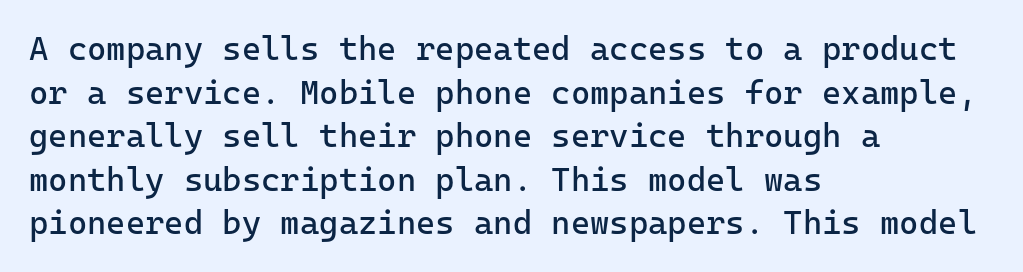
The image shows 33 px regular-weight sans-serif type, upright, monospaced; set left-aligned, normal line spacing (1.32x), normal letter spacing, not underlined; low stroke contrast and a medium x-height.
